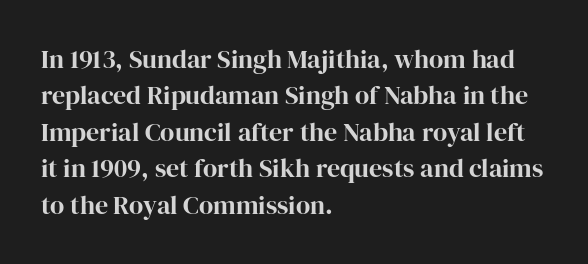
{"italic": "no", "bold": "yes", "underline": "no", "align": "left", "line_spacing": "normal", "line_spacing_ratio": 1.4, "letter_spacing": "normal", "letter_spacing_em": 0.0, "glyph_px": 26}
